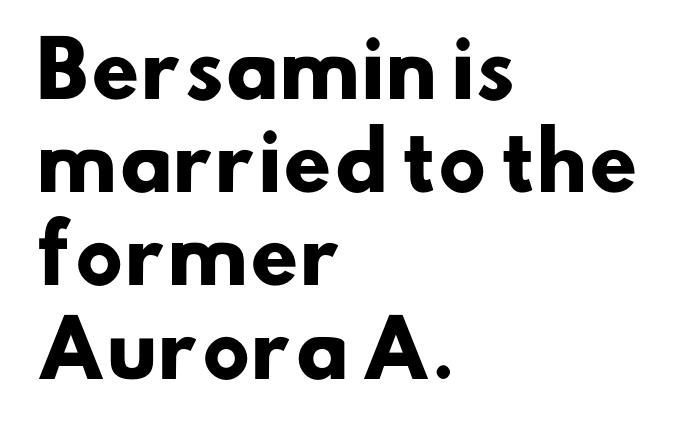
Q: Is the text bold? A: Yes.
Q: Is the typeface a serif or a sans-serif typeface? A: Sans-serif.
Q: Is the text underlined? A: No.
Q: How is the paragraph aligned? A: Left-aligned.
Q: Is the spacing between letters normal or unusually wide? A: Normal.
Q: Width (condensed, normal, or wide)? A: Normal.
Q: Stroke contrast? A: Low.
Q: x-height? A: Small.
Q: Monospaced? A: No.
